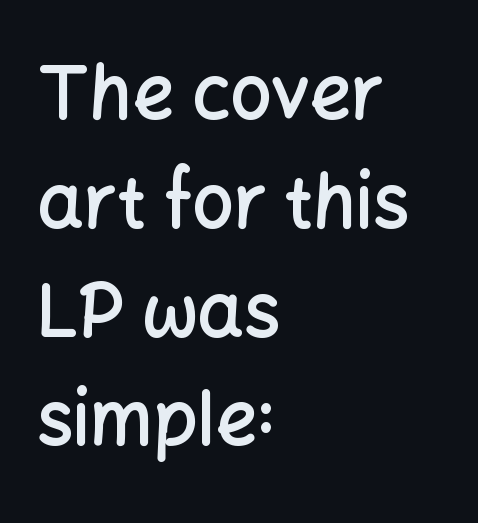
The image shows 73 px semibold sans-serif type, upright; set left-aligned, normal line spacing (1.49x), normal letter spacing, not underlined; low stroke contrast and a medium x-height.
